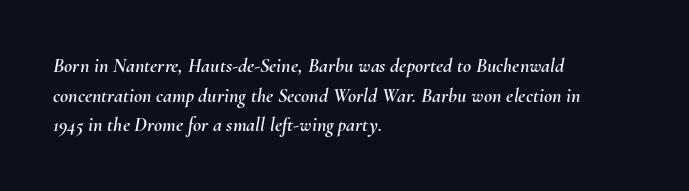
Honestly, there is no underline to notice here at all. Each line starts at the same left margin while the right side varies. Yep, that's italic — everything's leaning. The passage shown has conventional tracking throughout. The vertical gap from one line to the next is medium.
